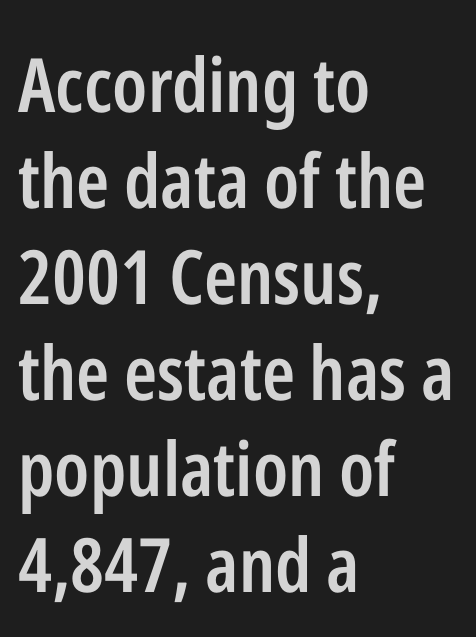
Quick note: underline off. Every character sits straight up, as roman type does. Every row of glyphs begins at an identical x-position on the left. Spacing verdict: proportional, widths tailored to each character.
